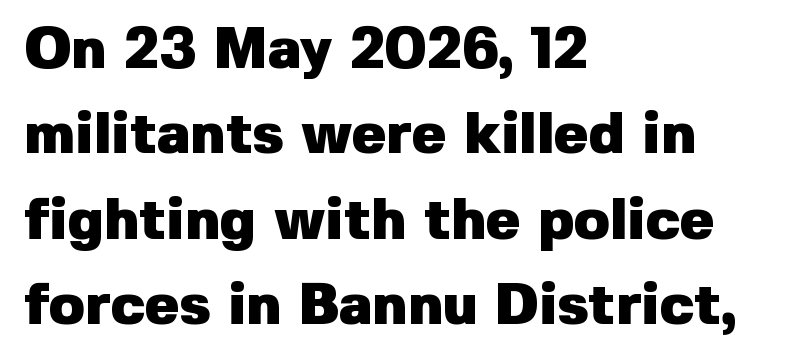
Words float on clear page, feet unadorned. Each new line begins a customary step beneath the previous one. The face used here is a sans, in the tradition of grotesques and geometrics. The rendering anchors every line to the left-hand side. Unlike italic type, these characters show no tilt at all. Heft: maximum for text — a bold.
